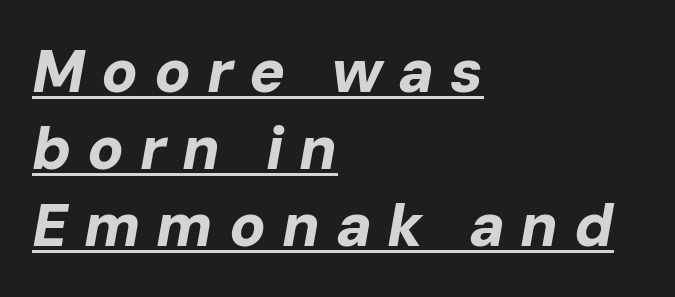
The image shows 60 px bold type, italic (leaning right); set left-aligned, normal line spacing (1.28x), unusually wide letter spacing (+0.26 em), underlined; low stroke contrast and a medium x-height.
